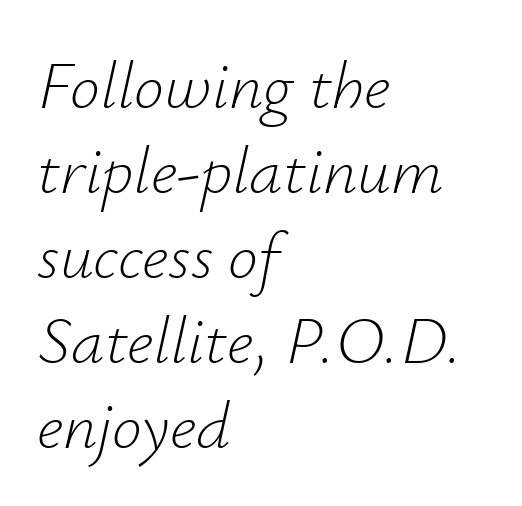
Is the type slanted? Yes — the strokes lean at a clear angle. The space between consecutive lines is moderate. Every row of glyphs begins at an identical x-position on the left. A typesetter would call this proportional, since set widths differ per character.
